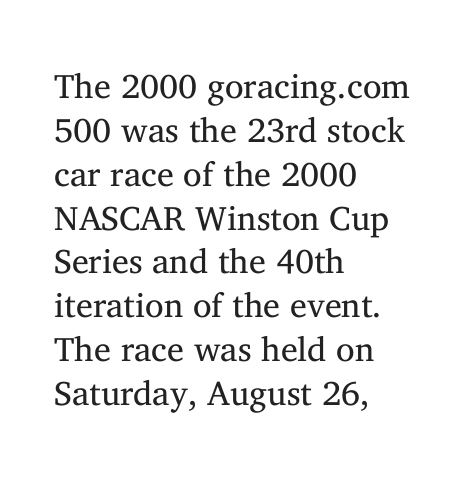
Q: Is the text bold? A: No.
Q: Is the text italic (slanted)? A: No, it is upright.
Q: Is the typeface a serif or a sans-serif typeface? A: Serif.
Q: Is the text underlined? A: No.
Q: How is the paragraph aligned? A: Left-aligned.
Q: Is the spacing between letters normal or unusually wide? A: Normal.
Q: Is the spacing between lines tight, normal or loose? A: Normal.
Q: Width (condensed, normal, or wide)? A: Normal.
Q: Stroke contrast? A: Medium.
Q: x-height? A: Medium.
Q: Monospaced? A: No.
